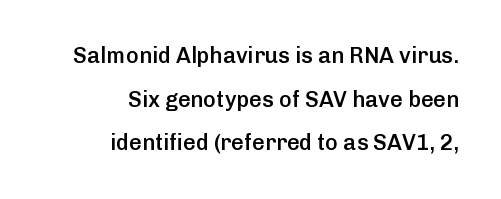
Plain, unruled lines of type. Casual observation: everything's shoved over to the right. Summary of weight: moderately heavy, a semibold. These lines were composed using upright roman letters. The gaps between neighbouring characters are ordinary and unremarkable. The passage shown stacks its lines with a broad gap.
